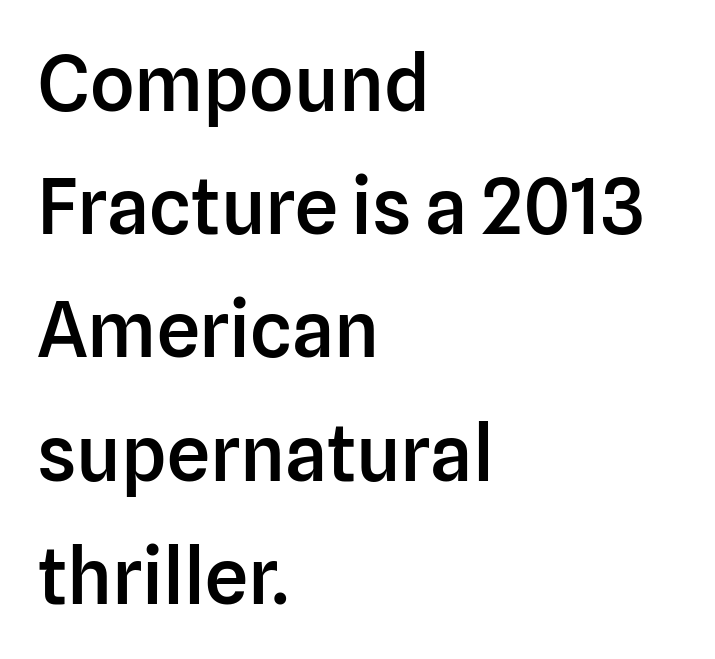
Layout note: lines flush left. Varying glyph widths throughout — classic text-font behaviour. Between one letter and the next there's only the usual sliver of space. The face used here is a sans, in the tradition of grotesques and geometrics.
